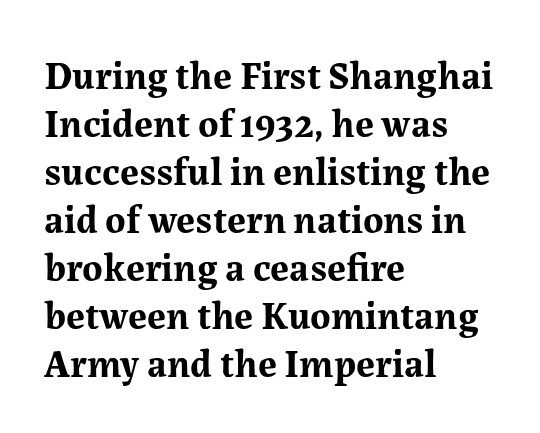
Q: Is the text bold? A: Yes.
Q: Is the text italic (slanted)? A: No, it is upright.
Q: Is the typeface a serif or a sans-serif typeface? A: Serif.
Q: Is the text underlined? A: No.
Q: How is the paragraph aligned? A: Left-aligned.
Q: Is the spacing between letters normal or unusually wide? A: Normal.
Q: Width (condensed, normal, or wide)? A: Normal.
Q: Stroke contrast? A: Medium.
Q: x-height? A: Medium.
Q: Monospaced? A: No.
